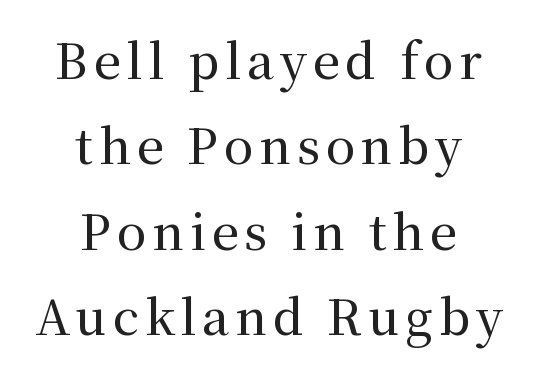
{"serif": "yes", "italic": "no", "width": "normal", "stroke_contrast": "medium", "x_height": "medium", "monospaced": "no", "underline": "no", "align": "center", "line_spacing_ratio": 1.78, "glyph_px": 48}
